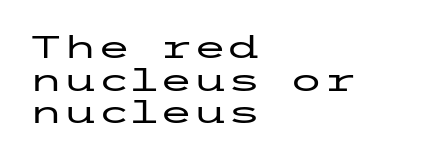
The image shows 31 px wide sans-serif type, upright; set left-aligned, tight line spacing (1.05x), normal letter spacing, not underlined; low stroke contrast and a medium x-height.
